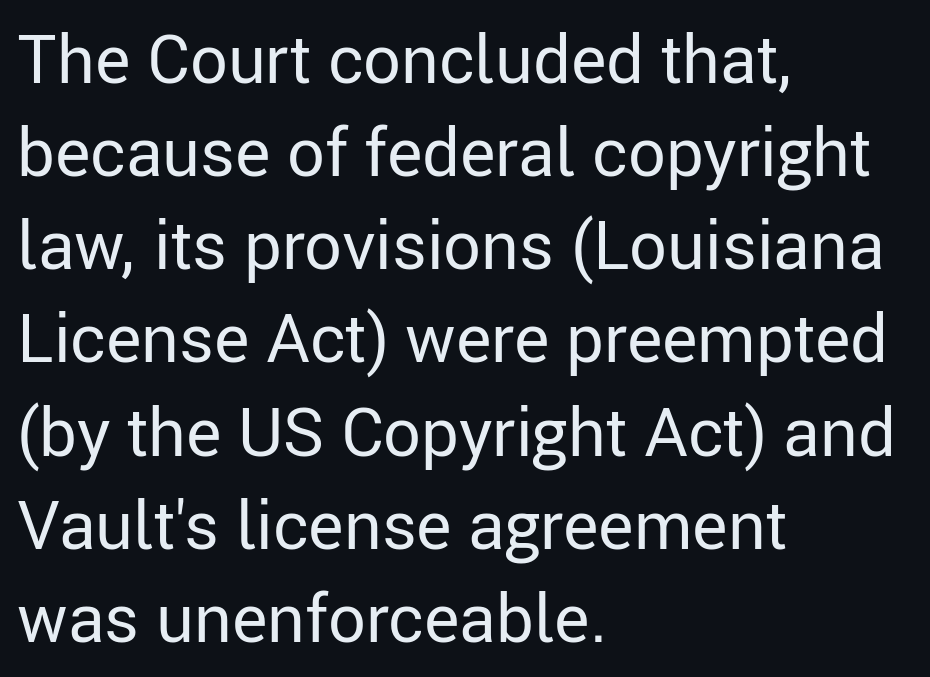
{"serif": "no", "italic": "no", "bold": "no", "weight": "regular", "width": "normal", "stroke_contrast": "low", "x_height": "medium", "monospaced": "no", "underline": "no", "align": "left", "line_spacing": "normal", "line_spacing_ratio": 1.39, "letter_spacing": "normal", "letter_spacing_em": 0.0, "glyph_px": 67}
